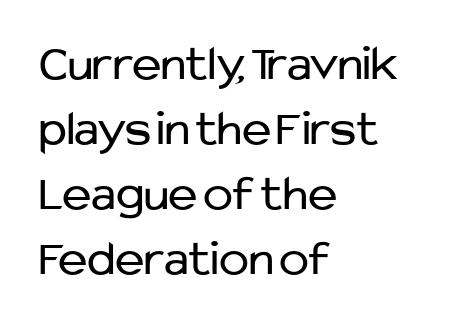
{"serif": "no", "italic": "no", "bold": "no", "weight": "regular", "width": "normal", "stroke_contrast": "low", "x_height": "medium", "monospaced": "no", "underline": "no", "align": "left", "line_spacing": "normal", "line_spacing_ratio": 1.3, "letter_spacing": "normal", "letter_spacing_em": 0.0, "glyph_px": 50}
